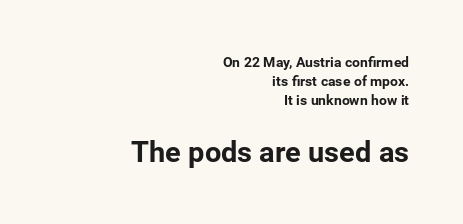
{"serif": "no", "italic": "no", "bold": "yes", "weight": "bold", "width": "normal", "stroke_contrast": "low", "x_height": "medium", "monospaced": "no", "underline": "no", "align": "right", "line_spacing": "normal", "line_spacing_ratio": 1.37, "letter_spacing": "normal", "letter_spacing_em": 0.0, "larger_block": "second", "size_ratio": 2.07, "glyph_px": 29}
